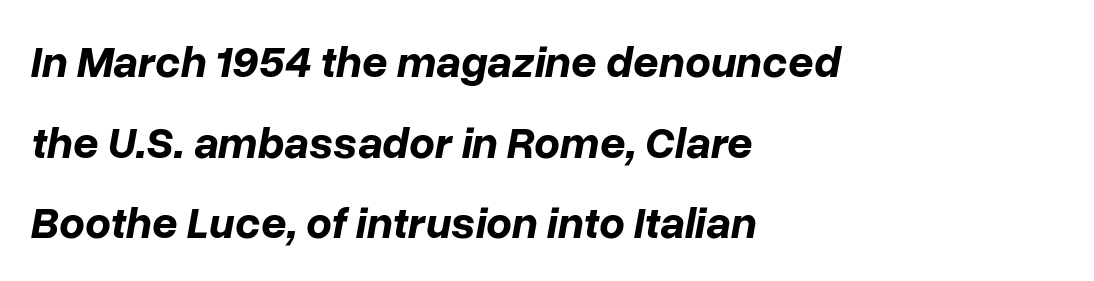
The image shows 45 px bold type, italic (leaning right); set left-aligned, line spacing 1.79x, normal letter spacing, not underlined; low stroke contrast and a medium x-height.
